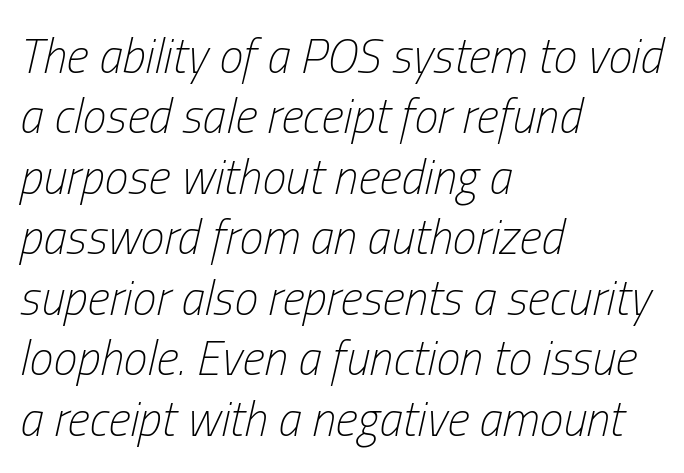
The image shows 48 px light, condensed type, italic (leaning right); set left-aligned, normal line spacing (1.26x), normal letter spacing, not underlined; low stroke contrast and a medium x-height.
